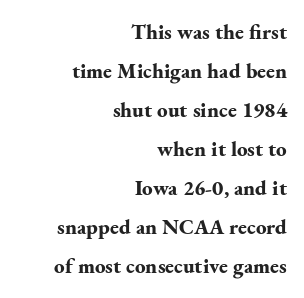
Q: Is the text bold? A: Yes.
Q: Is the text italic (slanted)? A: No, it is upright.
Q: Is the text underlined? A: No.
Q: How is the paragraph aligned? A: Right-aligned.
Q: Is the spacing between letters normal or unusually wide? A: Normal.
